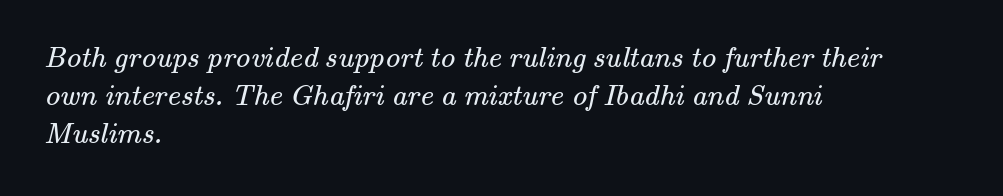
In terms of leading, this rendering sits right in the middle. This is not heavy type; no bold has been used. The rendering uses natural spacing where letterforms have individual widths. The glyphs are unaccompanied by any horizontal stroke below them. Line beginnings align vertically; line endings do not. Stroke terminals: seriffed.
